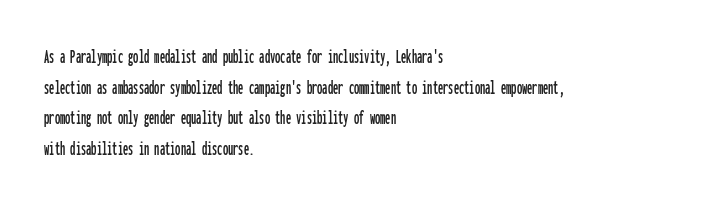
Style check: upright. Quick note: interline space is typical. This sample uses plain, unmodified letter spacing. In CSS terms this would be text-align: left.
